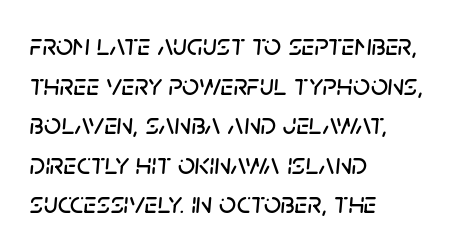
The image shows 30 px text type, italic (leaning right); set left-aligned, normal line spacing (1.32x), normal letter spacing, not underlined; low stroke contrast and a large x-height.
